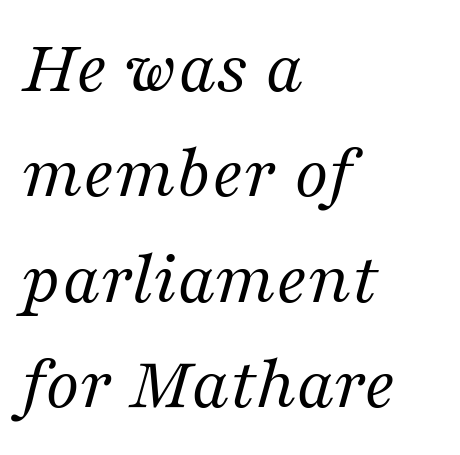
{"serif": "yes", "italic": "yes", "lean": "right", "slant_degrees": 16, "bold": "no", "weight": "regular", "width": "normal", "stroke_contrast": "medium", "x_height": "medium", "monospaced": "no", "underline": "no", "align": "left", "line_spacing": "normal", "line_spacing_ratio": 1.37, "letter_spacing": "normal", "letter_spacing_em": 0.0, "glyph_px": 77}
